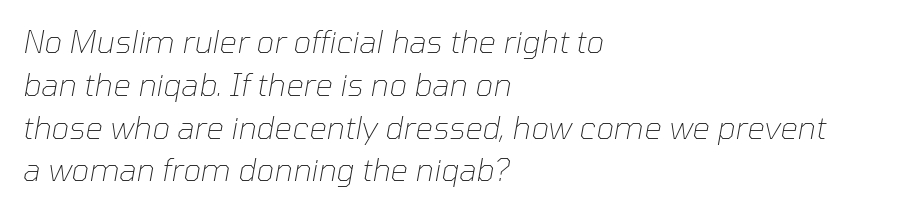
Q: Is the text bold? A: No.
Q: Is the text italic (slanted)? A: Yes, it leans right by about 10 degrees.
Q: Is the text underlined? A: No.
Q: How is the paragraph aligned? A: Left-aligned.
Q: Is the spacing between letters normal or unusually wide? A: Normal.
Q: Is the spacing between lines tight, normal or loose? A: Normal.
Q: Width (condensed, normal, or wide)? A: Normal.
Q: Stroke contrast? A: Low.
Q: x-height? A: Medium.
Q: Monospaced? A: No.
